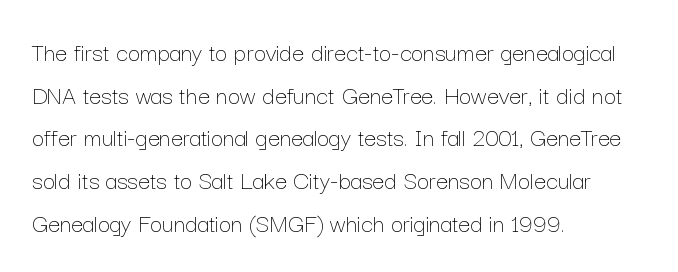
Q: Is the text bold? A: No.
Q: Is the text italic (slanted)? A: No, it is upright.
Q: Is the text underlined? A: No.
Q: How is the paragraph aligned? A: Left-aligned.
Q: Is the spacing between letters normal or unusually wide? A: Normal.
Q: Is the spacing between lines tight, normal or loose? A: Normal.
